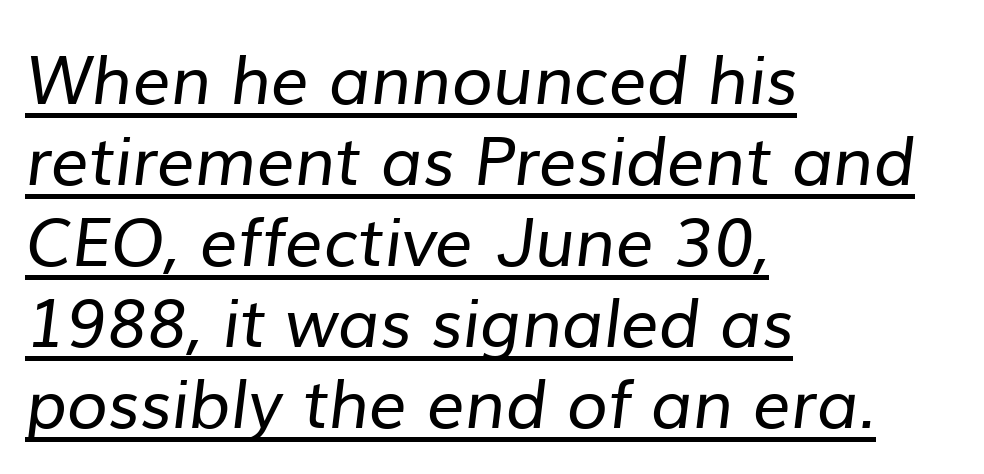
Q: Is the text bold? A: No.
Q: Is the typeface a serif or a sans-serif typeface? A: Sans-serif.
Q: Is the text underlined? A: Yes.
Q: How is the paragraph aligned? A: Left-aligned.
Q: Is the spacing between letters normal or unusually wide? A: Normal.
Q: Width (condensed, normal, or wide)? A: Normal.
Q: Stroke contrast? A: Low.
Q: x-height? A: Medium.
Q: Monospaced? A: No.
